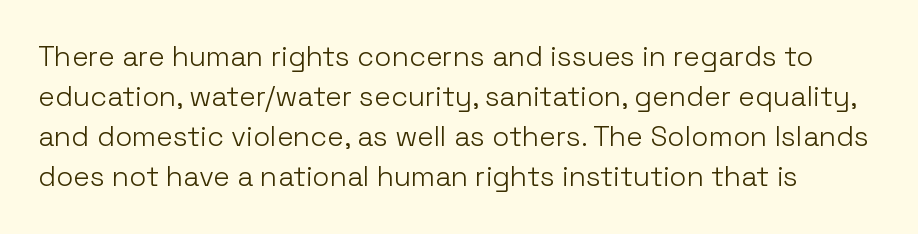
{"serif": "no", "italic": "no", "bold": "no", "weight": "light", "width": "normal", "stroke_contrast": "low", "x_height": "medium", "monospaced": "no", "underline": "no", "line_spacing": "normal", "line_spacing_ratio": 1.43, "letter_spacing": "normal", "letter_spacing_em": 0.0, "glyph_px": 28}
